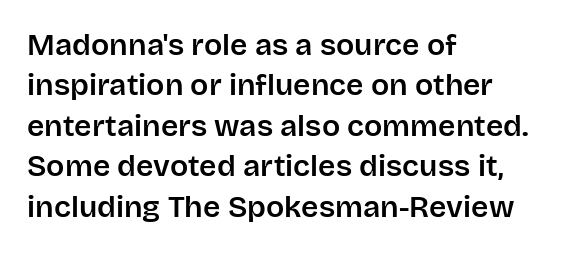
These lines were composed using upright roman letters. The lines are quadded left. These lines sit exactly where default settings would place them. Looks like regular typesetting: each glyph gets only the width it needs.
